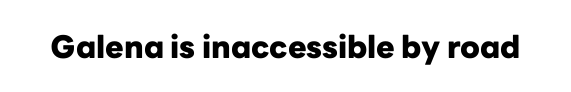
Q: Is the text bold? A: Yes.
Q: Is the text italic (slanted)? A: No, it is upright.
Q: Is the typeface a serif or a sans-serif typeface? A: Sans-serif.
Q: Is the text underlined? A: No.
Q: Is the spacing between letters normal or unusually wide? A: Normal.
Q: Width (condensed, normal, or wide)? A: Normal.
Q: Stroke contrast? A: Low.
Q: x-height? A: Medium.
Q: Monospaced? A: No.
